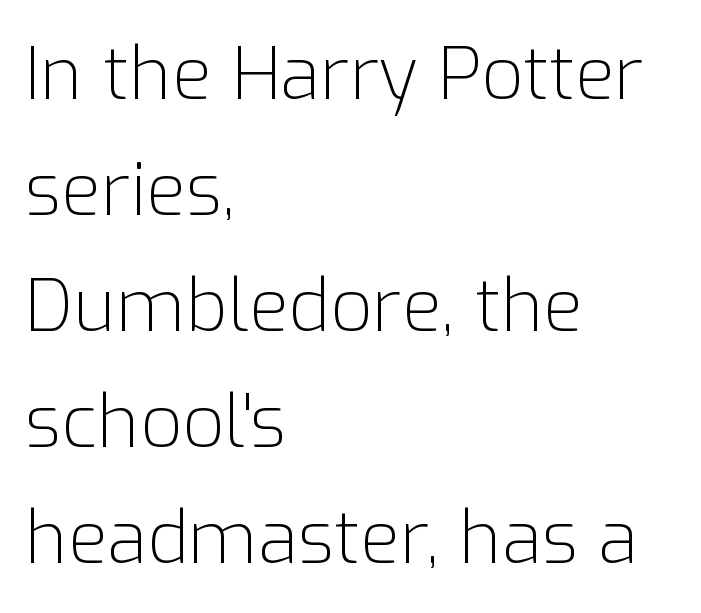
{"serif": "no", "italic": "no", "bold": "no", "weight": "light", "width": "normal", "stroke_contrast": "low", "x_height": "medium", "monospaced": "no", "underline": "no", "align": "left", "line_spacing": "normal", "line_spacing_ratio": 1.59, "letter_spacing": "normal", "letter_spacing_em": 0.0, "glyph_px": 73}
